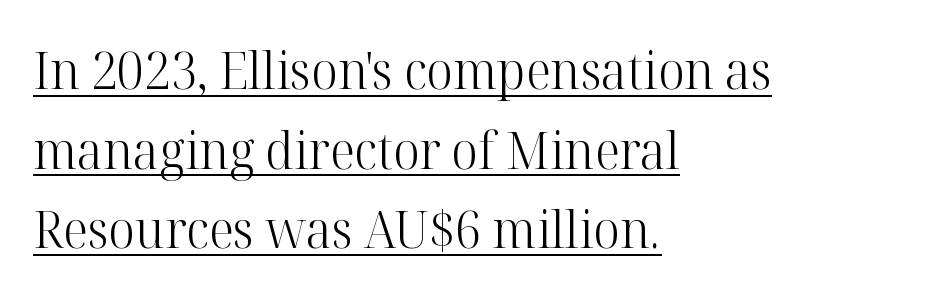
Descenders here cross a horizontal rule under the line. The typeface chosen for these lines features serifs. Is this a heavy cut? Hardly; it is regular or lighter. How would I describe the line gaps? Plain and ordinary. Where is the straight margin? On the left.
